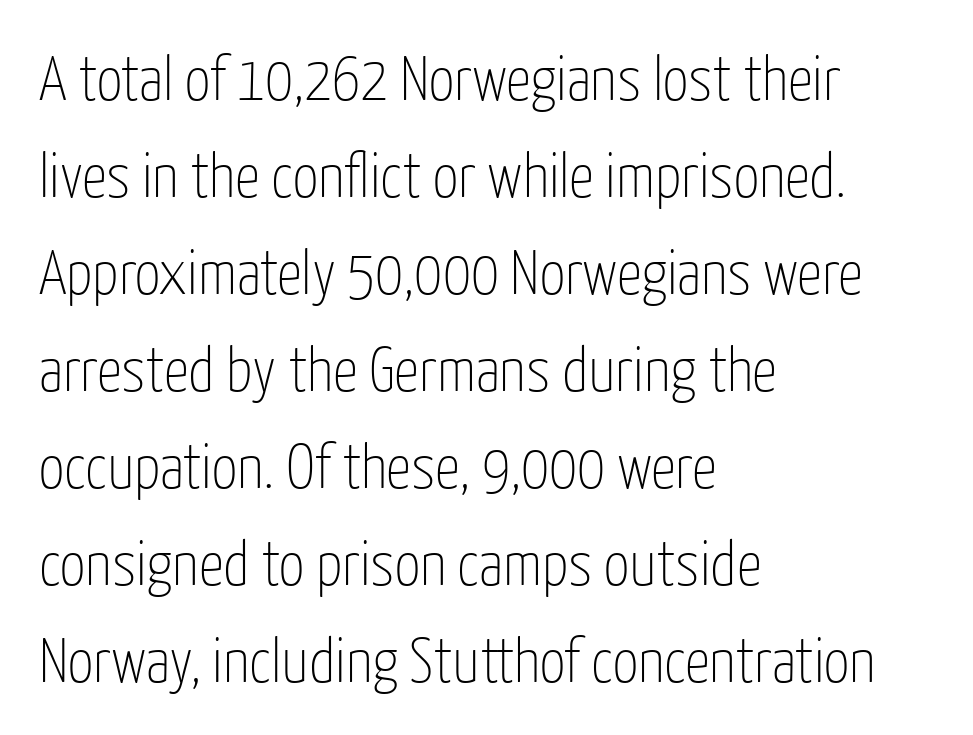
{"serif": "no", "italic": "no", "bold": "no", "weight": "thin", "width": "condensed", "stroke_contrast": "low", "x_height": "medium", "monospaced": "no", "underline": "no", "align": "left", "line_spacing": "normal", "line_spacing_ratio": 1.54, "letter_spacing": "normal", "letter_spacing_em": 0.0, "glyph_px": 63}
